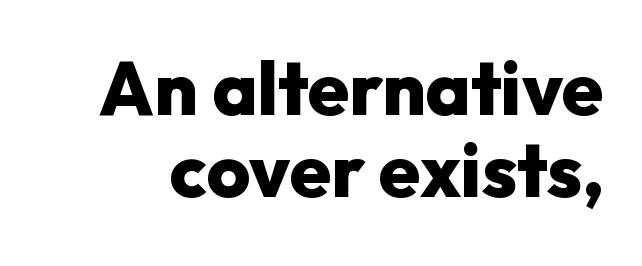
The image shows 75 px heavy sans-serif type, upright; set tight line spacing (1.09x), normal letter spacing, not underlined; low stroke contrast and a medium x-height.
